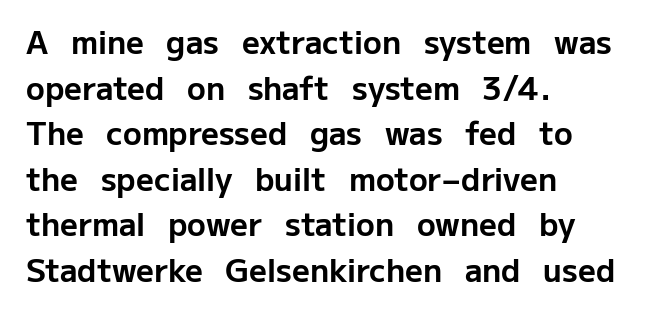
{"serif": "no", "italic": "no", "bold": "yes", "weight": "bold", "width": "normal", "stroke_contrast": "low", "x_height": "medium", "monospaced": "no", "underline": "no", "align": "left", "line_spacing": "normal", "line_spacing_ratio": 1.47, "letter_spacing": "normal", "letter_spacing_em": 0.0, "glyph_px": 31}
